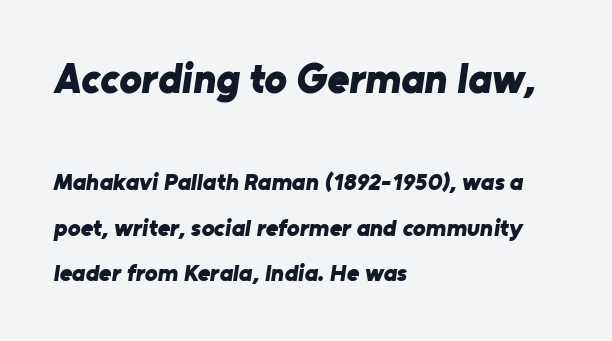
{"serif": "no", "bold": "yes", "weight": "bold", "width": "normal", "stroke_contrast": "low", "x_height": "medium", "monospaced": "no", "underline": "no", "align": "left", "line_spacing": "loose", "line_spacing_ratio": 1.91, "letter_spacing": "normal", "letter_spacing_em": 0.0, "larger_block": "first", "size_ratio": 1.75, "glyph_px": 42}
